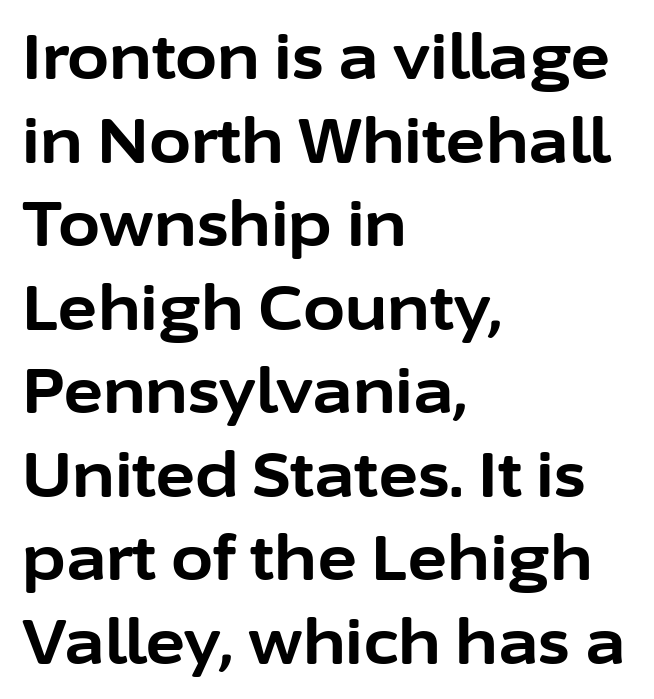
Is this a fixed-width face? No — the glyphs have proportional, varying widths. Underlining? Definitely not there. Note: no serifs on the glyphs. Posture: vertical. Interline gaps are of average width in this sample. Is the block centered? No — it sits flush against the left margin.
